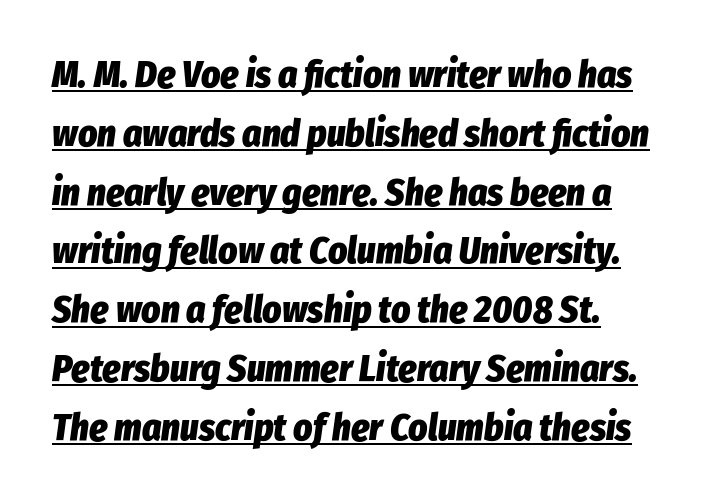
{"italic": "yes", "lean": "right", "slant_degrees": 8, "bold": "yes", "weight": "heavy", "width": "condensed", "stroke_contrast": "low", "x_height": "medium", "monospaced": "no", "underline": "yes", "line_spacing": "normal", "line_spacing_ratio": 1.59, "letter_spacing": "normal", "letter_spacing_em": 0.0, "glyph_px": 37}
